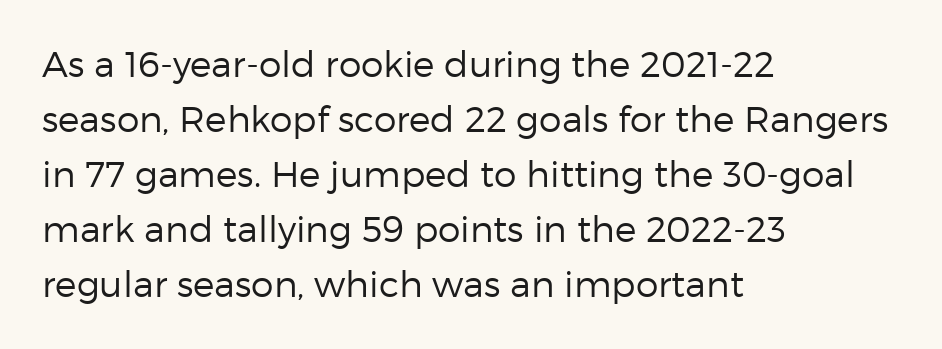
The image shows 36 px regular-weight sans-serif type, upright; set left-aligned, normal line spacing (1.53x), normal letter spacing, not underlined; low stroke contrast and a medium x-height.
